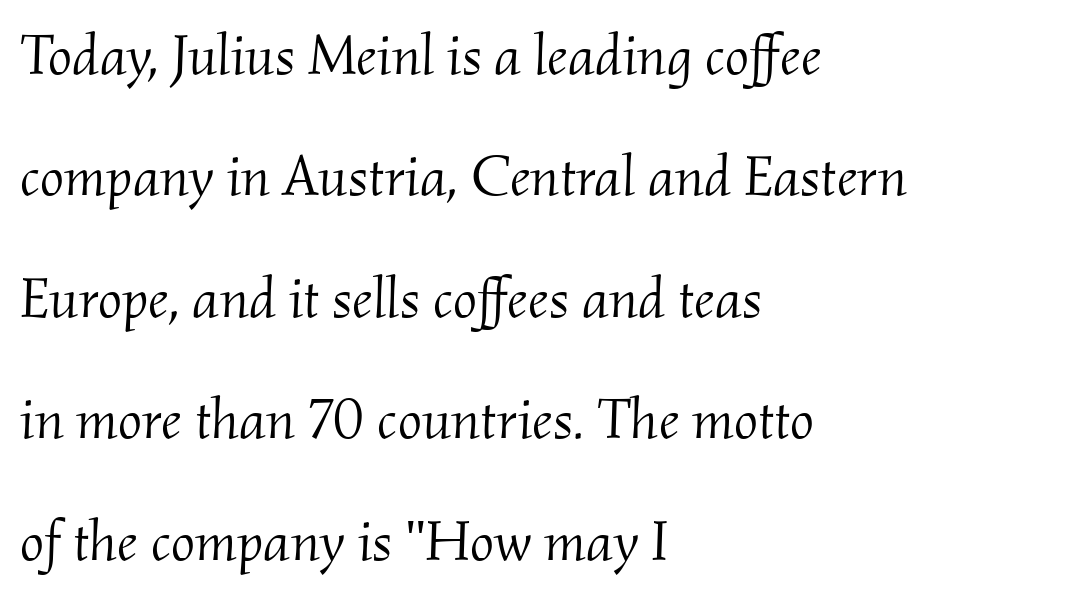
The image shows 57 px light serif type, italic (leaning right); set left-aligned, loose line spacing (2.13x), normal letter spacing, not underlined; medium stroke contrast and a small x-height.
